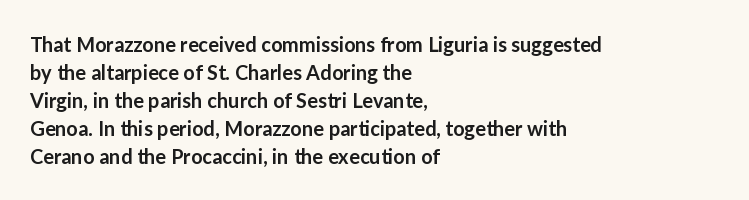
Q: Is the text bold? A: Semi-bold.
Q: Is the text italic (slanted)? A: No, it is upright.
Q: Is the text underlined? A: No.
Q: How is the paragraph aligned? A: Left-aligned.
Q: Is the spacing between letters normal or unusually wide? A: Normal.
Q: Is the spacing between lines tight, normal or loose? A: Normal.
